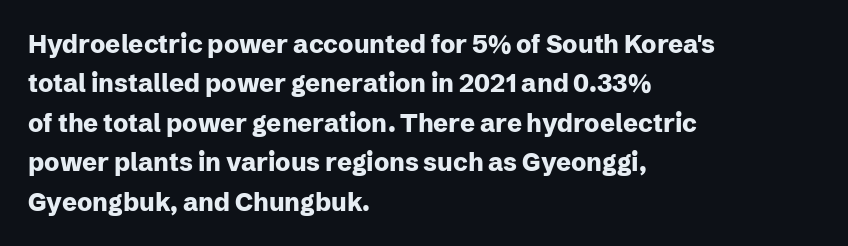
Evenly set lines give the paragraph a standard silhouette. Glance below the letters and you will spot only blank space. Typeset ragged right — the left edge is the straight one. This sample uses plain, unmodified letter spacing. Style check: upright. I'd describe the lettering as bold — thick and assertive.
